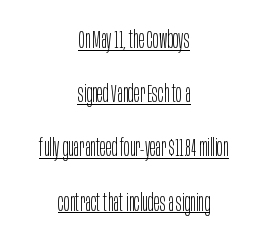
Weight: not bold — regular or lighter. Somebody hit Ctrl+U on this one — the words are underlined. Leading is clearly above the norm, producing a sparse column. Glyph-to-glyph distance matches everyday printed text. Teacher's note: observe the equal gaps on both sides — that is centered alignment. Italic: no, the glyphs are upright roman.
